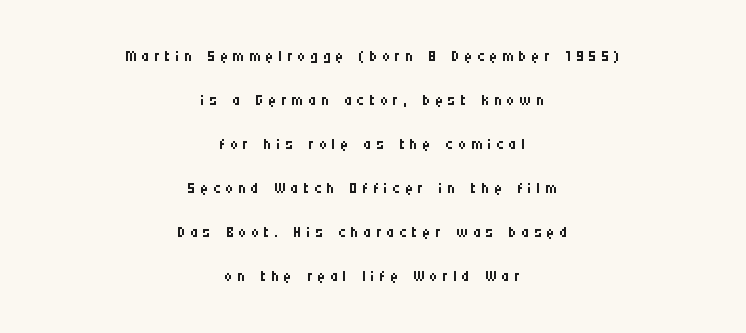
You could fit nearly another row in the gap between these rows. The setting favours the middle, as headings and verse often do. Each word looks stretched out because of the extra space between its letters. Just letters on the line, the space beneath them empty. This sample uses an upright cut, with every glyph sitting square on the baseline. Is the stroke heavy? The answer is a plain regular-or-lighter.
